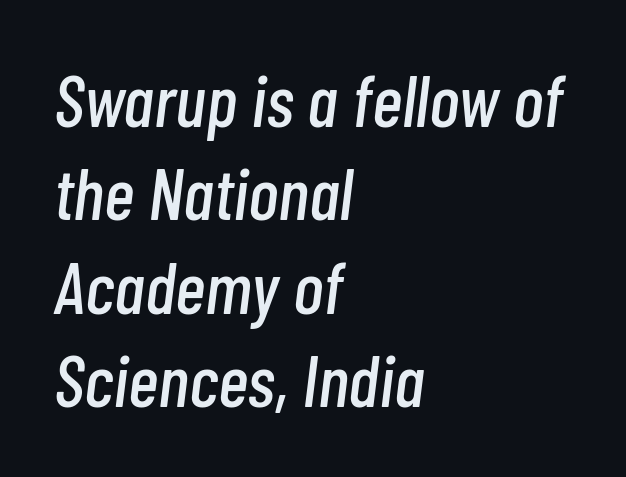
The image shows 73 px condensed type, italic (leaning right); set left-aligned, normal line spacing (1.28x), normal letter spacing, not underlined; low stroke contrast and a medium x-height.
